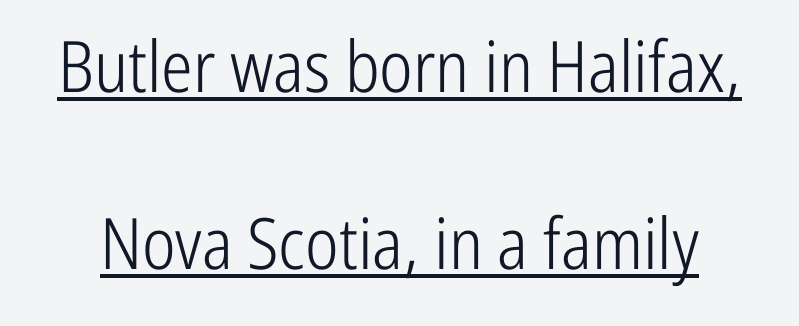
Vertically, the passage feels expansive, rows floating well apart. Every character sits straight up, as roman type does. You can see a thin bar hugging the bottom of the glyphs. No heavy texture on the line: the type isn't bold. Look at the tracking — it's just the regular setting, nothing added. A typesetter would call this proportional, since set widths differ per character.
